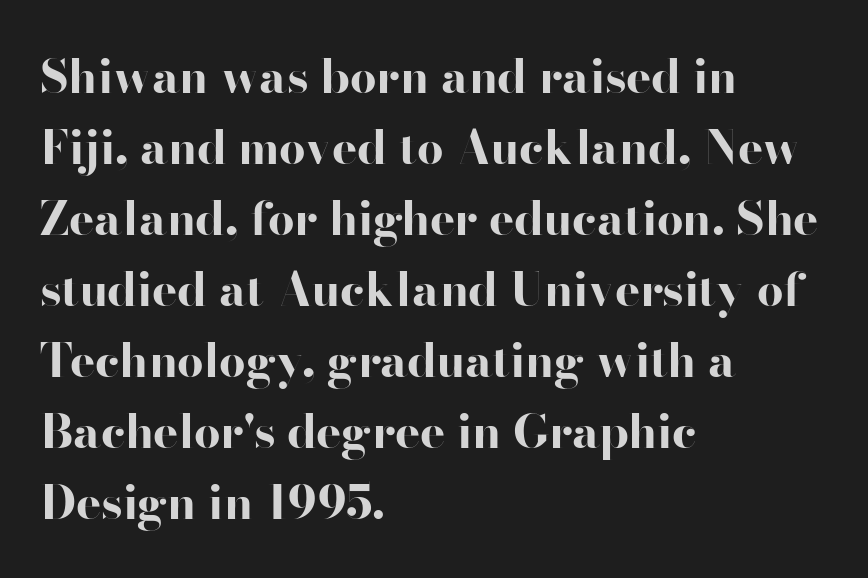
The image shows 47 px bold, wide sans-serif type, upright; set left-aligned, normal line spacing (1.51x), normal letter spacing, not underlined; high stroke contrast and a small x-height.
